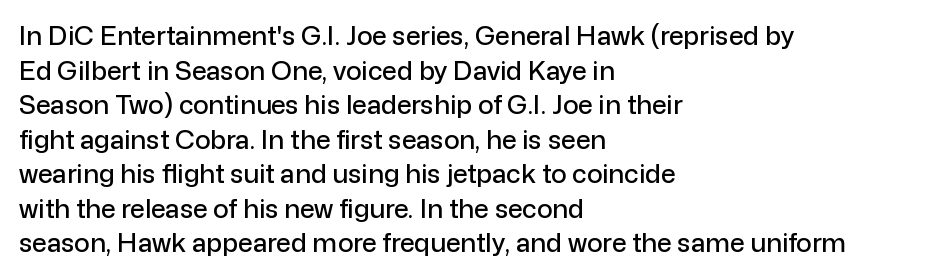
Q: Is the text italic (slanted)? A: No, it is upright.
Q: Is the text underlined? A: No.
Q: How is the paragraph aligned? A: Left-aligned.
Q: Is the spacing between letters normal or unusually wide? A: Normal.
Q: Is the spacing between lines tight, normal or loose? A: Normal.
